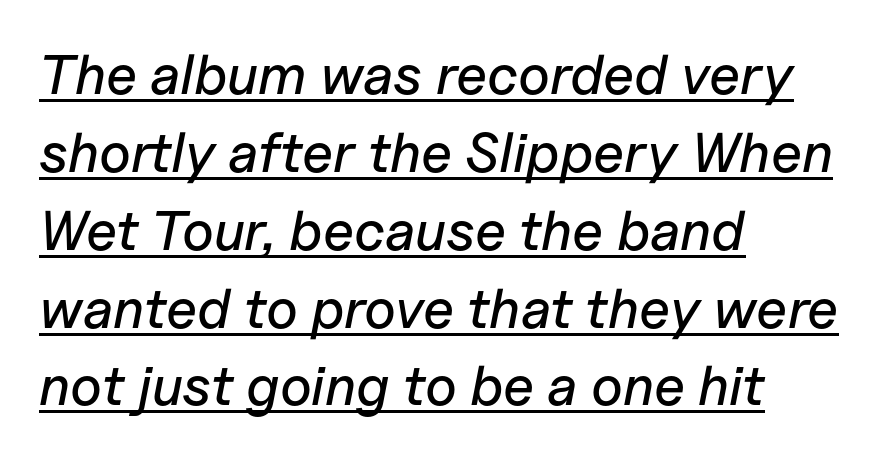
Q: Is the text italic (slanted)? A: Yes, it leans right by about 11 degrees.
Q: Is the text underlined? A: Yes.
Q: How is the paragraph aligned? A: Left-aligned.
Q: Is the spacing between letters normal or unusually wide? A: Normal.
Q: Is the spacing between lines tight, normal or loose? A: Normal.
Q: Width (condensed, normal, or wide)? A: Normal.
Q: Stroke contrast? A: Low.
Q: x-height? A: Medium.
Q: Monospaced? A: No.
